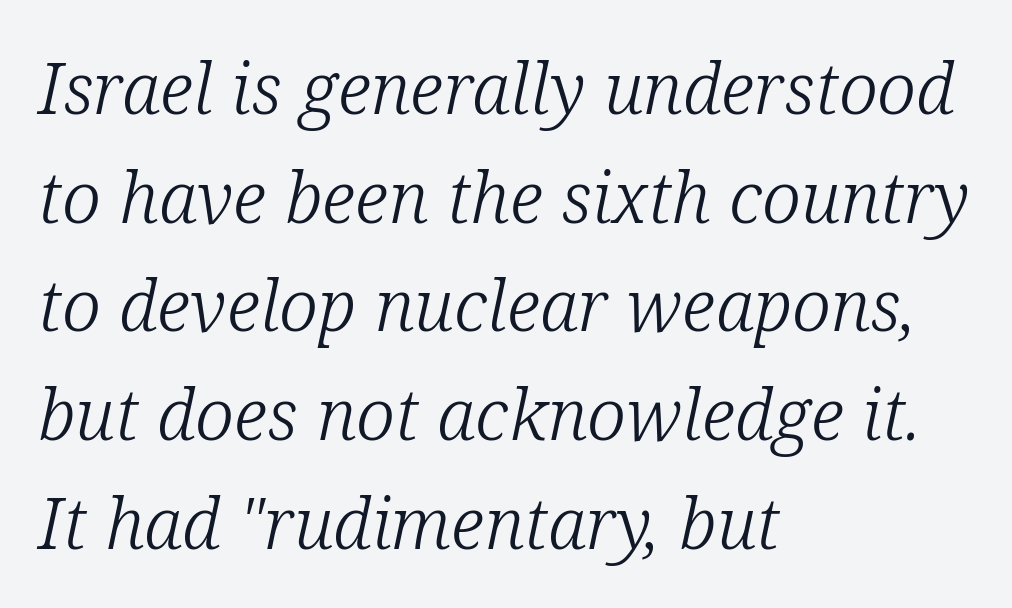
{"serif": "yes", "italic": "yes", "lean": "right", "slant_degrees": 12, "bold": "no", "weight": "light", "width": "normal", "stroke_contrast": "low", "x_height": "medium", "monospaced": "no", "underline": "no", "align": "left", "line_spacing": "normal", "line_spacing_ratio": 1.53, "letter_spacing": "normal", "letter_spacing_em": 0.0, "glyph_px": 71}
